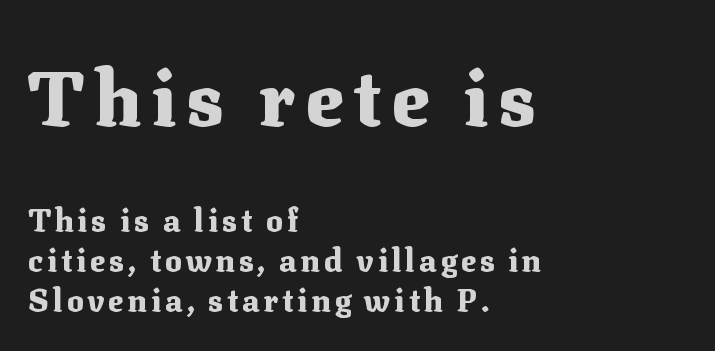
Q: Is the text bold? A: Yes.
Q: Is the text italic (slanted)? A: No, it is upright.
Q: Is the typeface a serif or a sans-serif typeface? A: Serif.
Q: Is the text underlined? A: No.
Q: How is the paragraph aligned? A: Left-aligned.
Q: Is the spacing between lines tight, normal or loose? A: Normal.
Q: Which block of text is set in a larger size, the first (top) or the second (bottom)? A: The first (top) one.
Q: Width (condensed, normal, or wide)? A: Normal.
Q: Stroke contrast? A: Medium.
Q: x-height? A: Medium.
Q: Monospaced? A: No.
